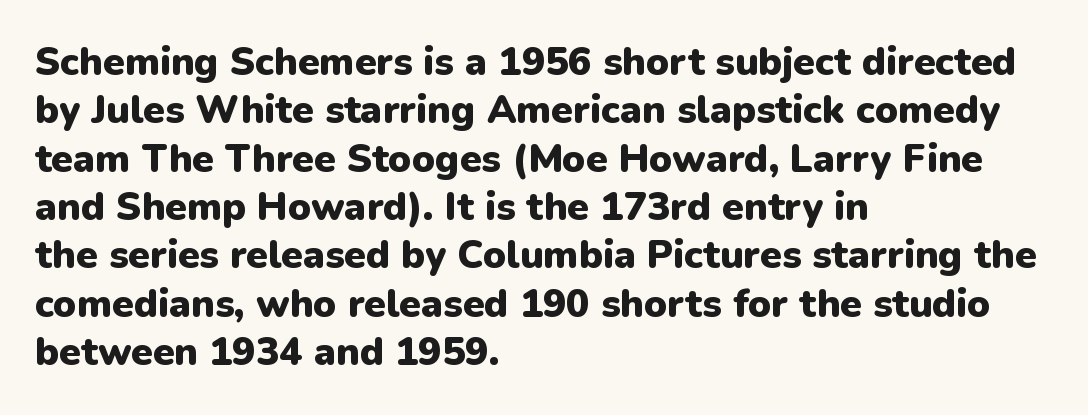
The image shows 39 px heavy sans-serif type, upright; set left-aligned, line spacing 1.24x, normal letter spacing, not underlined; low stroke contrast and a medium x-height.
